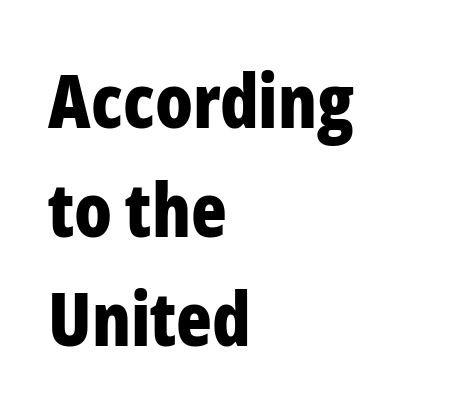
Q: Is the text bold? A: Yes.
Q: Is the text italic (slanted)? A: No, it is upright.
Q: Is the typeface a serif or a sans-serif typeface? A: Sans-serif.
Q: Is the text underlined? A: No.
Q: How is the paragraph aligned? A: Left-aligned.
Q: Is the spacing between letters normal or unusually wide? A: Normal.
Q: Is the spacing between lines tight, normal or loose? A: Normal.
Q: Width (condensed, normal, or wide)? A: Condensed.
Q: Stroke contrast? A: Low.
Q: x-height? A: Medium.
Q: Monospaced? A: No.
